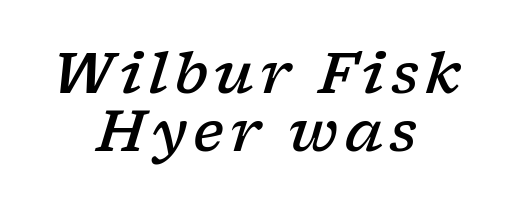
The image shows 56 px semibold, wide serif type, italic (leaning right); set centered, tight line spacing (1.03x), not underlined; low stroke contrast and a medium x-height.
